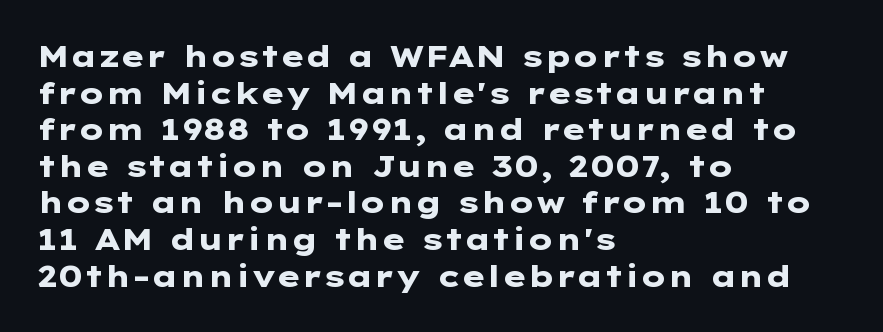
{"serif": "no", "italic": "no", "bold": "yes", "weight": "heavy", "width": "wide", "stroke_contrast": "low", "x_height": "medium", "underline": "no", "align": "left", "line_spacing_ratio": 1.22, "letter_spacing": "normal", "letter_spacing_em": 0.0, "glyph_px": 30}
